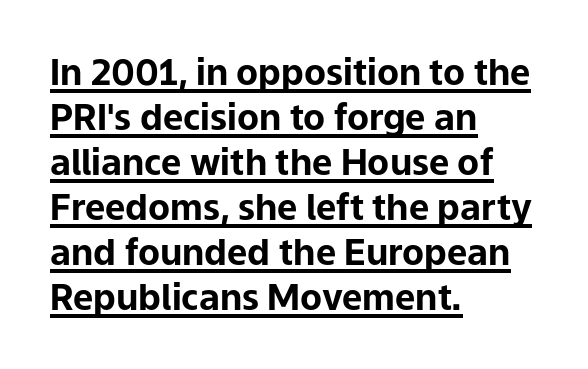
{"serif": "no", "italic": "no", "bold": "yes", "weight": "bold", "width": "normal", "stroke_contrast": "low", "x_height": "medium", "monospaced": "no", "underline": "yes", "align": "left", "line_spacing": "normal", "line_spacing_ratio": 1.25, "letter_spacing": "normal", "letter_spacing_em": 0.0, "glyph_px": 36}
